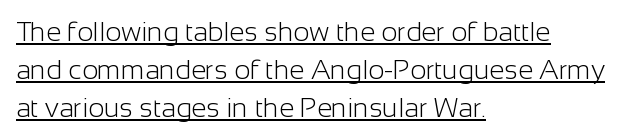
{"italic": "no", "bold": "no", "underline": "yes", "align": "left", "line_spacing": "normal", "line_spacing_ratio": 1.41, "letter_spacing": "normal", "letter_spacing_em": 0.0, "glyph_px": 27}
